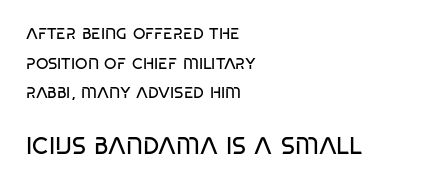
{"bold": "no", "underline": "no", "align": "left", "line_spacing_ratio": 1.85, "letter_spacing": "normal", "letter_spacing_em": 0.0, "larger_block": "second", "size_ratio": 1.5, "glyph_px": 24}
